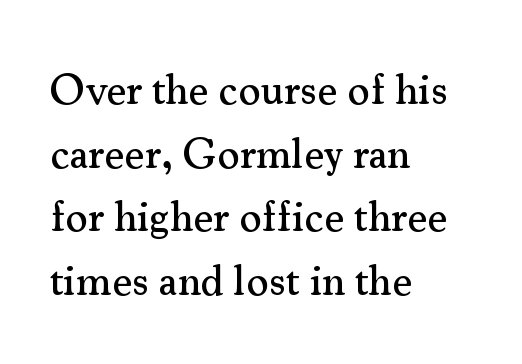
{"serif": "yes", "italic": "no", "width": "normal", "stroke_contrast": "medium", "x_height": "small", "monospaced": "no", "underline": "no", "align": "left", "line_spacing": "normal", "line_spacing_ratio": 1.48, "letter_spacing": "normal", "letter_spacing_em": 0.0, "glyph_px": 43}
